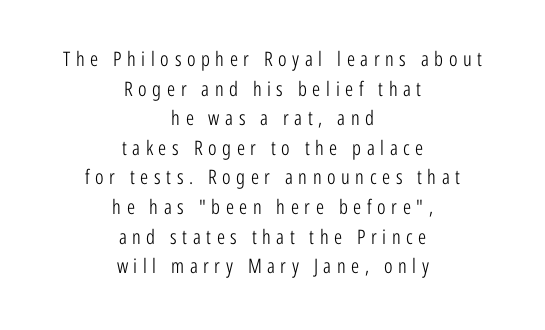
The image shows 20 px text type, upright; set centered, normal line spacing (1.48x), unusually wide letter spacing (+0.28 em), not underlined.
